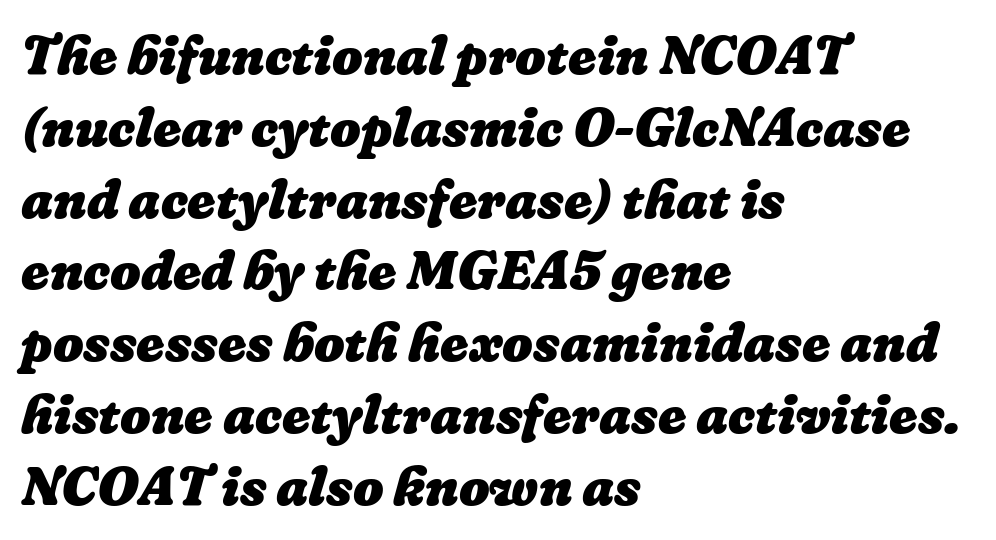
Q: Is the text bold? A: Yes.
Q: Is the text underlined? A: No.
Q: How is the paragraph aligned? A: Left-aligned.
Q: Is the spacing between letters normal or unusually wide? A: Normal.
Q: Is the spacing between lines tight, normal or loose? A: Normal.
Q: Width (condensed, normal, or wide)? A: Normal.
Q: Stroke contrast? A: Low.
Q: x-height? A: Medium.
Q: Monospaced? A: No.
